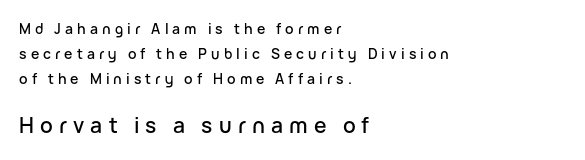
The gap between lines stays unmarked. Between these two stacked blocks, the lower one wins on size. The horizontal fit of the characters is loose and conspicuously gappy. The text block is weighted toward the left margin, trailing off unevenly rightward.
